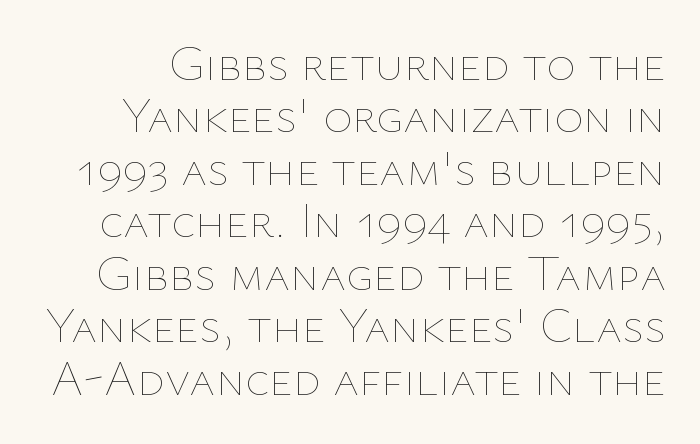
The image shows 50 px thin type, upright; set tight line spacing (1.05x), normal letter spacing, not underlined; low stroke contrast and a medium x-height.
